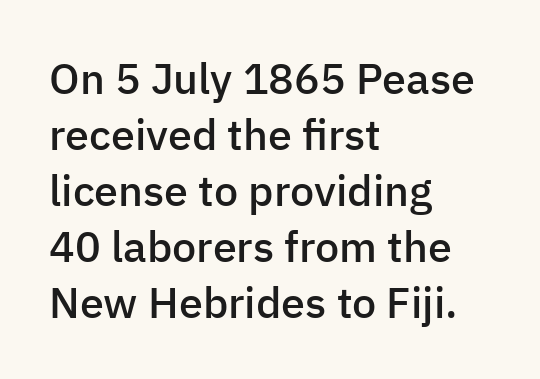
Q: Is the text bold? A: Semi-bold.
Q: Is the text italic (slanted)? A: No, it is upright.
Q: Is the typeface a serif or a sans-serif typeface? A: Sans-serif.
Q: Is the text underlined? A: No.
Q: How is the paragraph aligned? A: Left-aligned.
Q: Is the spacing between letters normal or unusually wide? A: Normal.
Q: Is the spacing between lines tight, normal or loose? A: Normal.
Q: Width (condensed, normal, or wide)? A: Normal.
Q: Stroke contrast? A: Low.
Q: x-height? A: Medium.
Q: Monospaced? A: No.
